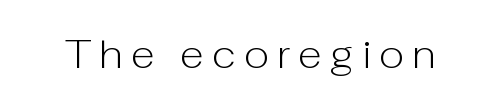
Quick note: underline off. A typesetter would call this proportional, since set widths differ per character. It's the straight-up-and-down kind of type. This sample uses expanded letter spacing, leaving extra air between glyphs. The weight tops out at a normal text grade.
